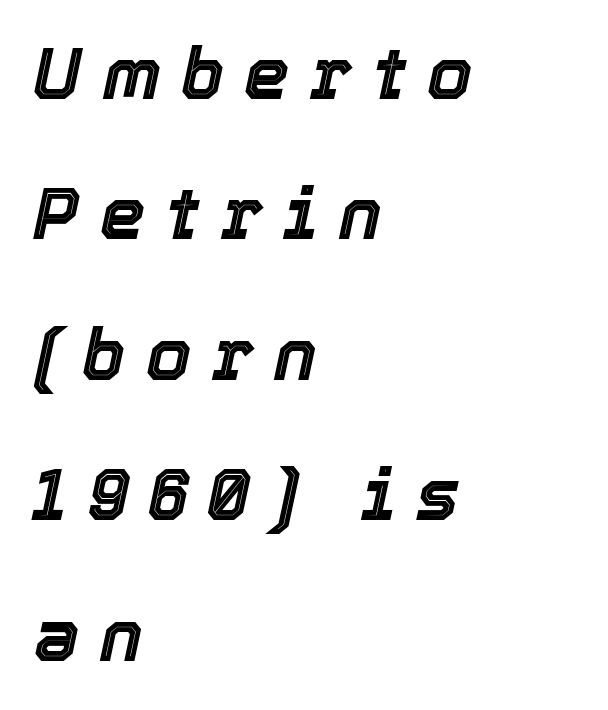
The image shows 72 px text type, italic (leaning right); set left-aligned, loose line spacing (1.95x), unusually wide letter spacing (+0.29 em), not underlined; a medium x-height.
